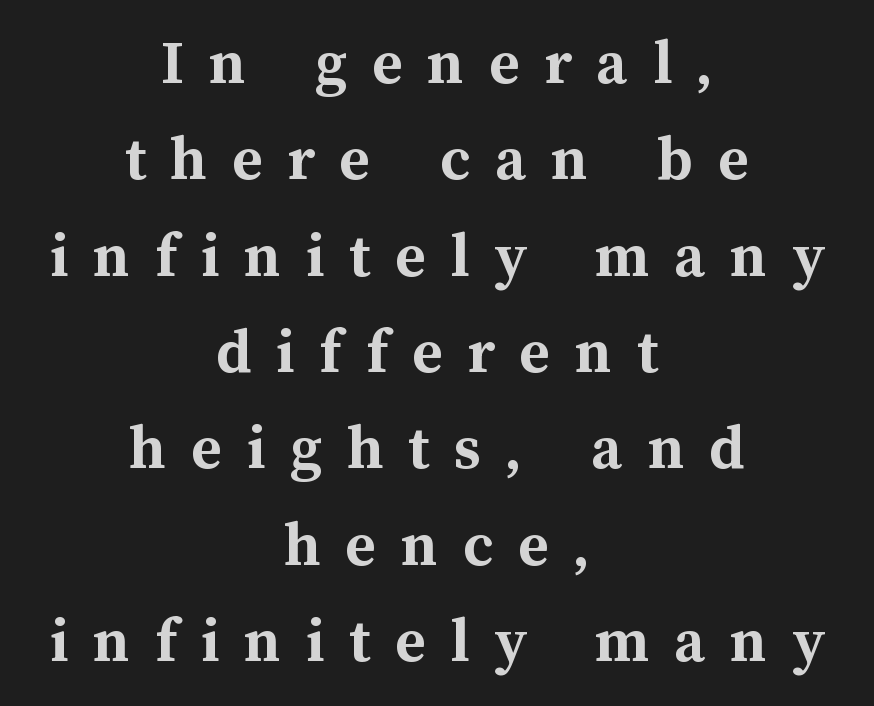
In CSS terms this would be text-align: center. Is there any slant? The stems are plumb. Letters rest on an invisible, unmarked baseline. The letters advance in unequal steps, a hallmark of proportional type.
